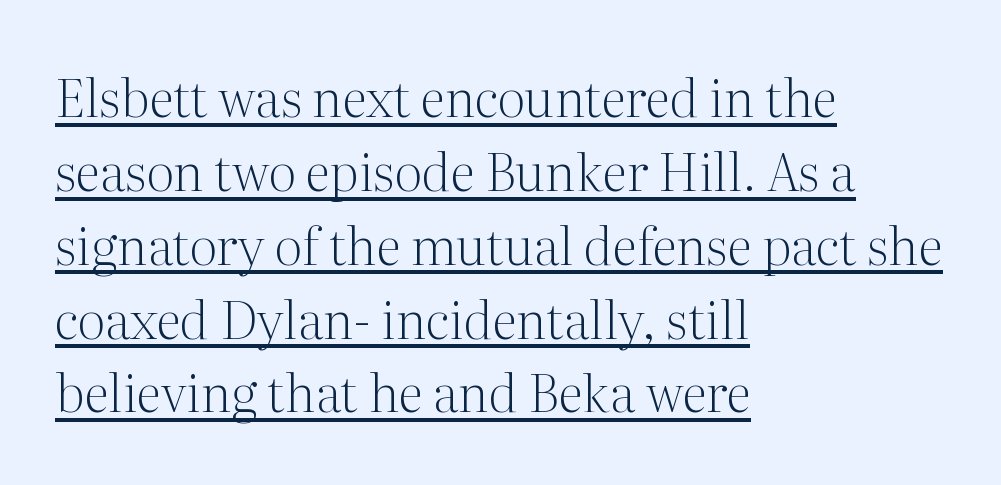
The image shows 52 px light serif type, upright; set left-aligned, normal line spacing (1.42x), normal letter spacing, underlined; medium stroke contrast and a medium x-height.
